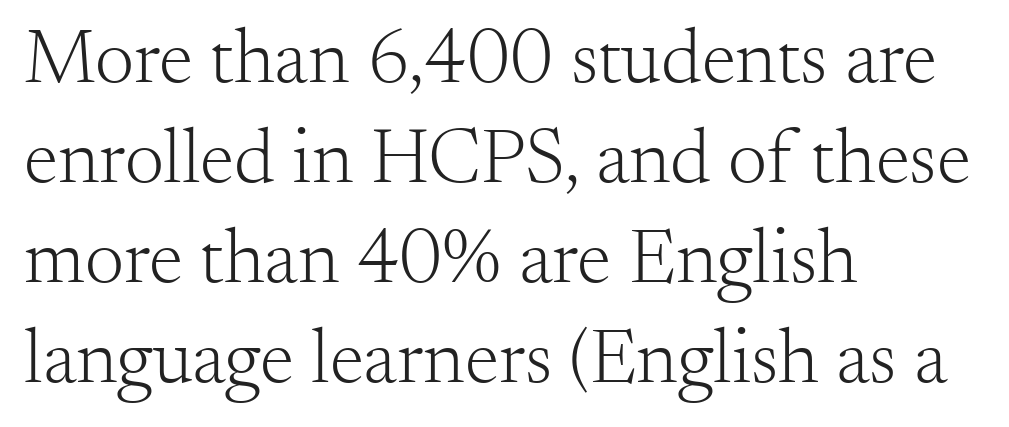
{"serif": "yes", "italic": "no", "bold": "no", "weight": "light", "width": "normal", "stroke_contrast": "medium", "x_height": "small", "monospaced": "no", "underline": "no", "align": "left", "line_spacing": "normal", "line_spacing_ratio": 1.28, "letter_spacing": "normal", "letter_spacing_em": 0.0, "glyph_px": 78}
